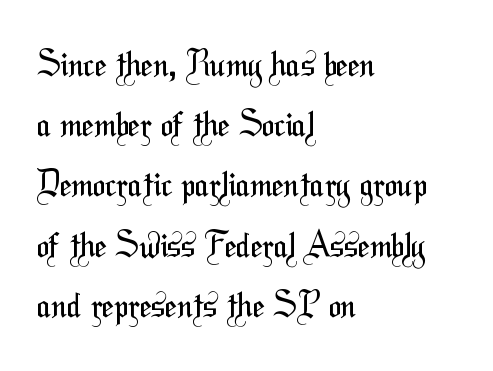
The image shows 34 px regular-weight, condensed sans-serif type; set left-aligned, line spacing 1.77x, normal letter spacing, not underlined; medium stroke contrast and a medium x-height.
